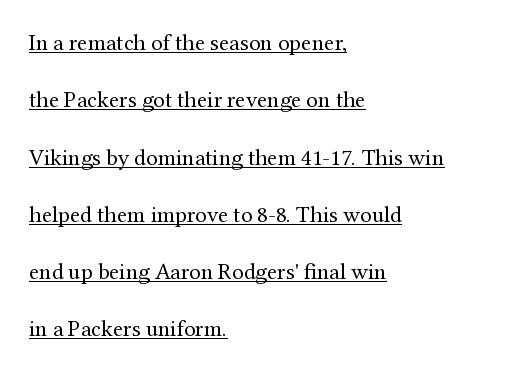
The image shows 23 px text type, upright; set left-aligned, loose line spacing (2.49x), normal letter spacing, underlined.
